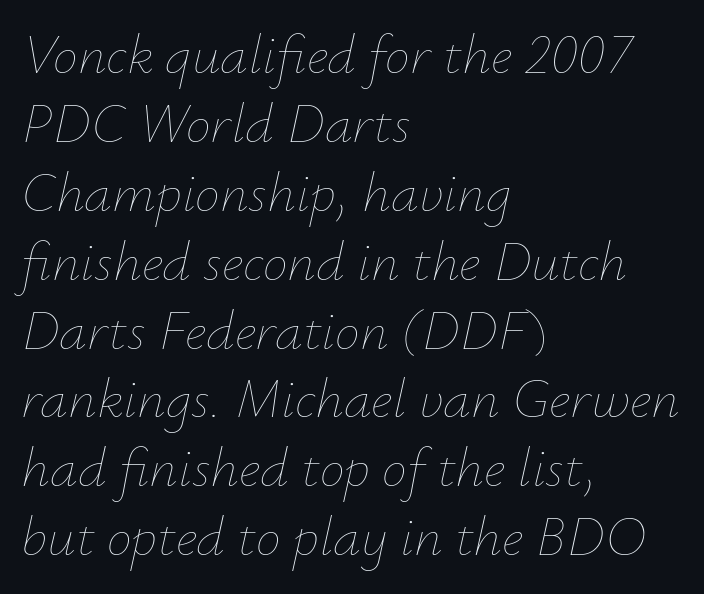
Tracking here is standard; glyphs follow each other at the usual distance. The rendering uses natural spacing where letterforms have individual widths. When letters slant like this, we call the style italic. The typesetter chose a ragged-right arrangement here. The strokes are not fattened; the text isn't bold. Plain, unruled lines of type.
